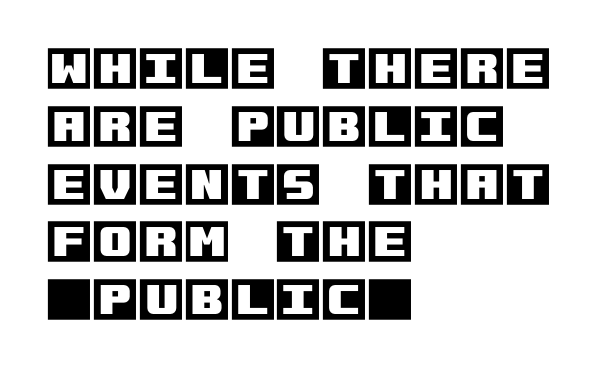
The image shows 47 px text type, upright; set left-aligned, line spacing 1.23x, normal letter spacing, not underlined; a large x-height.
